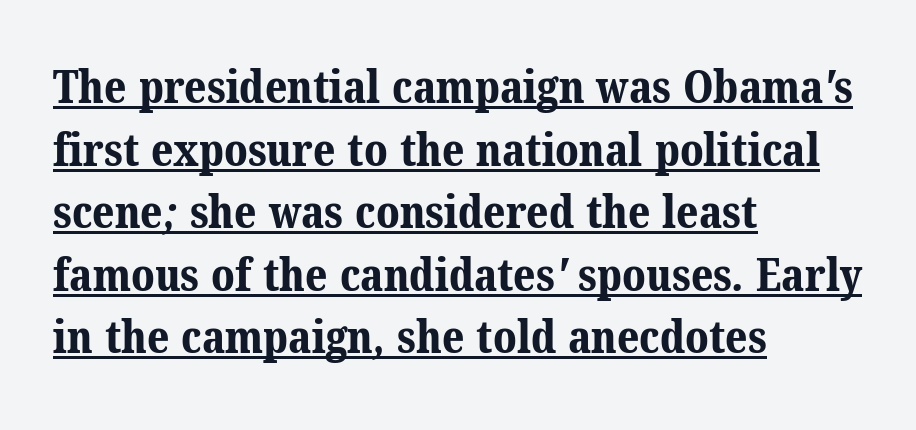
The image shows 46 px bold serif type; set left-aligned, normal line spacing (1.36x), normal letter spacing, underlined; medium stroke contrast and a medium x-height.
